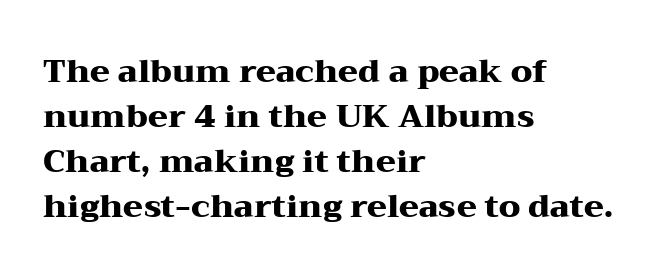
Q: Is the text bold? A: Yes.
Q: Is the text italic (slanted)? A: No, it is upright.
Q: Is the typeface a serif or a sans-serif typeface? A: Serif.
Q: Is the text underlined? A: No.
Q: How is the paragraph aligned? A: Left-aligned.
Q: Is the spacing between letters normal or unusually wide? A: Normal.
Q: Is the spacing between lines tight, normal or loose? A: Normal.
Q: Width (condensed, normal, or wide)? A: Wide.
Q: Stroke contrast? A: Medium.
Q: x-height? A: Medium.
Q: Monospaced? A: No.
